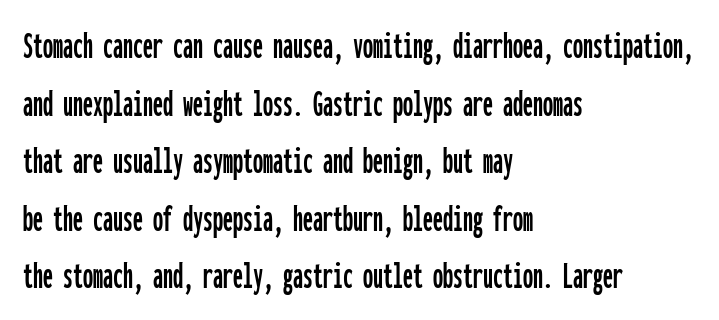
Honestly, the row spacing looks completely unremarkable. The face used here is a sans, in the tradition of grotesques and geometrics. Any mark beneath the type? The region is blank. A typesetter would call this monospace, since all characters share one set width.
